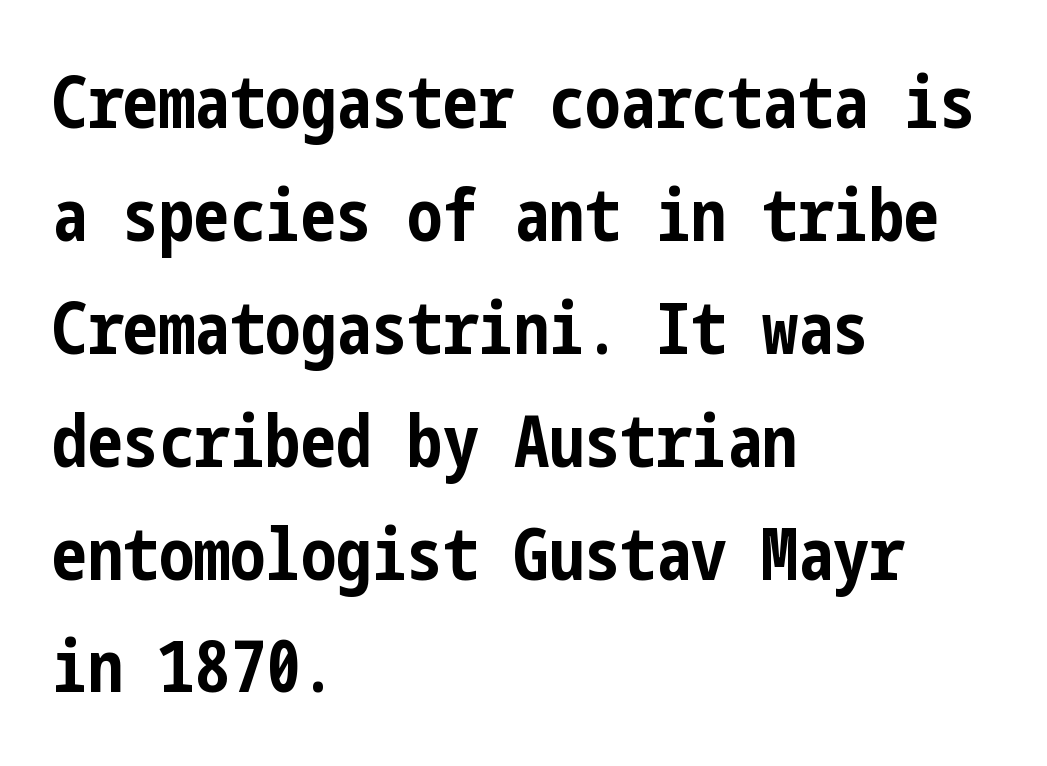
{"serif": "no", "italic": "no", "bold": "yes", "weight": "bold", "width": "condensed", "stroke_contrast": "low", "x_height": "medium", "underline": "no", "align": "left", "line_spacing": "normal", "line_spacing_ratio": 1.59, "letter_spacing": "normal", "letter_spacing_em": 0.0, "glyph_px": 71}
